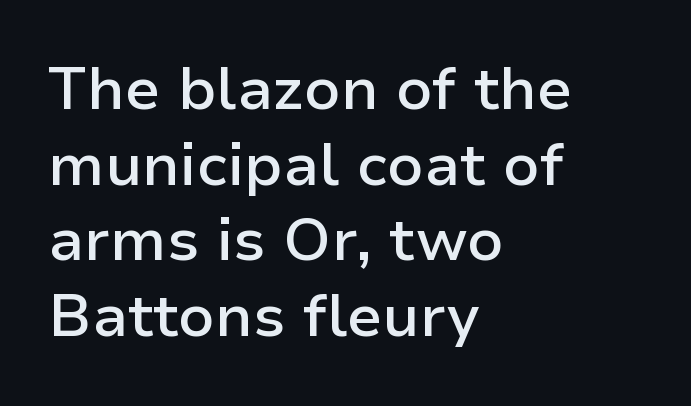
Q: Is the text bold? A: Semi-bold.
Q: Is the text italic (slanted)? A: No, it is upright.
Q: Is the typeface a serif or a sans-serif typeface? A: Sans-serif.
Q: Is the text underlined? A: No.
Q: How is the paragraph aligned? A: Left-aligned.
Q: Is the spacing between letters normal or unusually wide? A: Normal.
Q: Is the spacing between lines tight, normal or loose? A: Normal.
Q: Width (condensed, normal, or wide)? A: Normal.
Q: Stroke contrast? A: Low.
Q: x-height? A: Medium.
Q: Monospaced? A: No.
